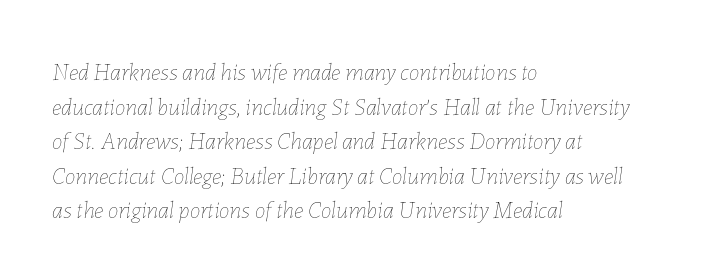
Q: Is the text bold? A: No.
Q: Is the text italic (slanted)? A: Yes, it leans right by about 7 degrees.
Q: Is the text underlined? A: No.
Q: How is the paragraph aligned? A: Left-aligned.
Q: Is the spacing between letters normal or unusually wide? A: Normal.
Q: Is the spacing between lines tight, normal or loose? A: Normal.
